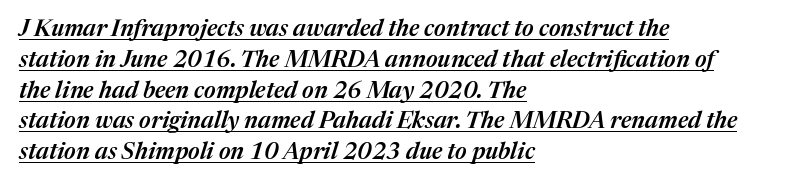
Q: Is the text bold? A: Semi-bold.
Q: Is the text italic (slanted)? A: Yes, it leans right by about 17 degrees.
Q: Is the text underlined? A: Yes.
Q: How is the paragraph aligned? A: Left-aligned.
Q: Is the spacing between letters normal or unusually wide? A: Normal.
Q: Is the spacing between lines tight, normal or loose? A: Normal.
